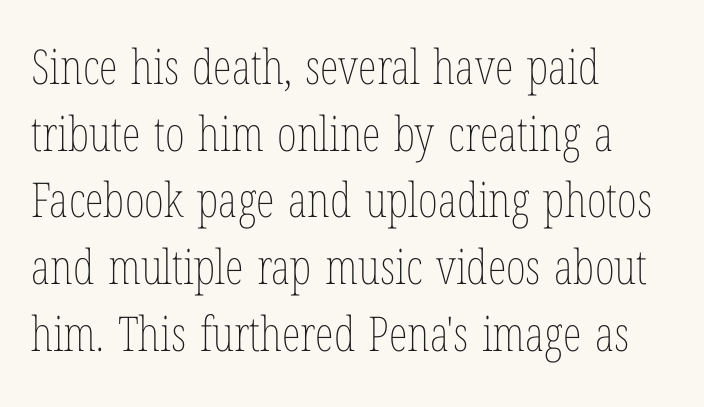
{"italic": "no", "bold": "no", "weight": "thin", "width": "condensed", "stroke_contrast": "low", "x_height": "medium", "monospaced": "no", "underline": "no", "align": "left", "line_spacing": "normal", "line_spacing_ratio": 1.39, "letter_spacing": "normal", "letter_spacing_em": 0.0, "glyph_px": 48}
